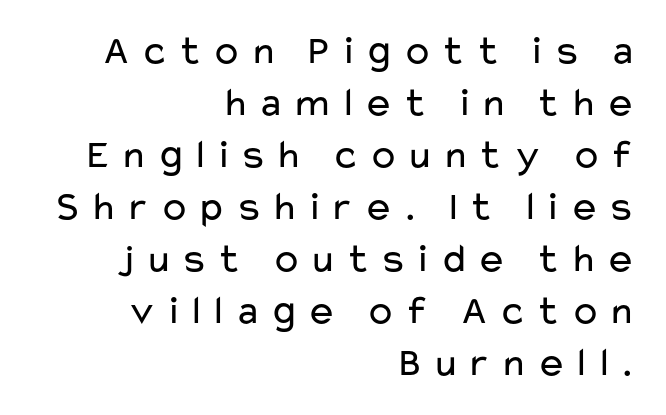
Q: Is the text bold? A: No.
Q: Is the text italic (slanted)? A: No, it is upright.
Q: Is the typeface a serif or a sans-serif typeface? A: Sans-serif.
Q: Is the text underlined? A: No.
Q: How is the paragraph aligned? A: Right-aligned.
Q: Is the spacing between lines tight, normal or loose? A: Normal.
Q: Width (condensed, normal, or wide)? A: Wide.
Q: Stroke contrast? A: Low.
Q: x-height? A: Medium.
Q: Monospaced? A: No.
